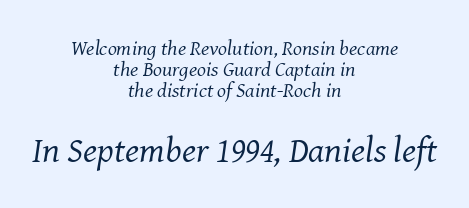
Q: Is the text bold? A: No.
Q: Is the text italic (slanted)? A: Yes, it leans right by about 8 degrees.
Q: Is the typeface a serif or a sans-serif typeface? A: Serif.
Q: Is the text underlined? A: No.
Q: How is the paragraph aligned? A: Centered.
Q: Is the spacing between letters normal or unusually wide? A: Normal.
Q: Is the spacing between lines tight, normal or loose? A: Tight.
Q: Which block of text is set in a larger size, the first (top) or the second (bottom)? A: The second (bottom) one.
Q: Width (condensed, normal, or wide)? A: Normal.
Q: Stroke contrast? A: Medium.
Q: x-height? A: Medium.
Q: Monospaced? A: No.
